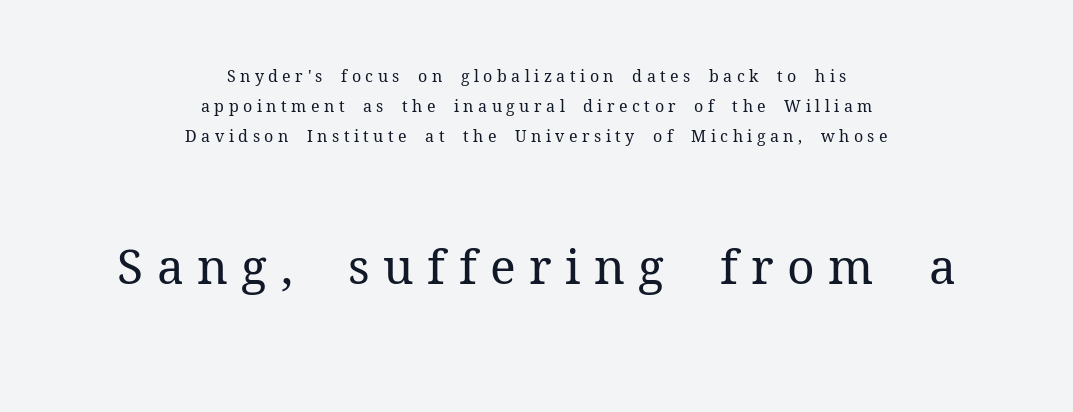
This sample uses a serif face. Horizontally, the lines are justified to the midpoint only. Do the characters align in a grid? No, the font is proportional. Italic? Not at all — the glyphs are vertical. You could only call the tracking loose — the letters float apart. Only glyphs here, with clear space below each row.
